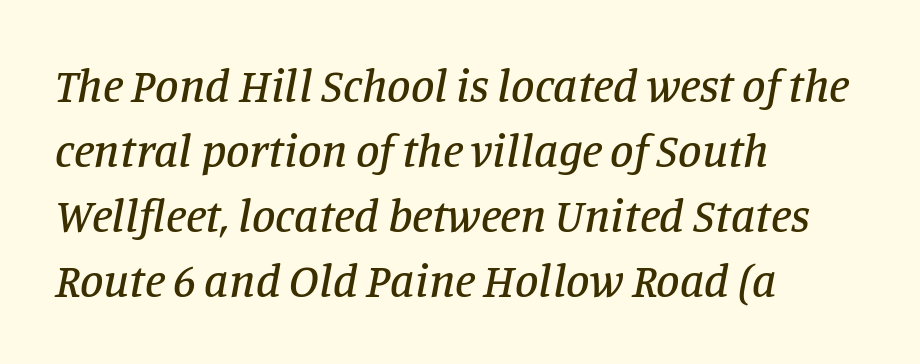
The image shows 47 px serif type, italic (leaning right); set left-aligned, normal line spacing (1.38x), normal letter spacing, not underlined; low stroke contrast and a large x-height.
